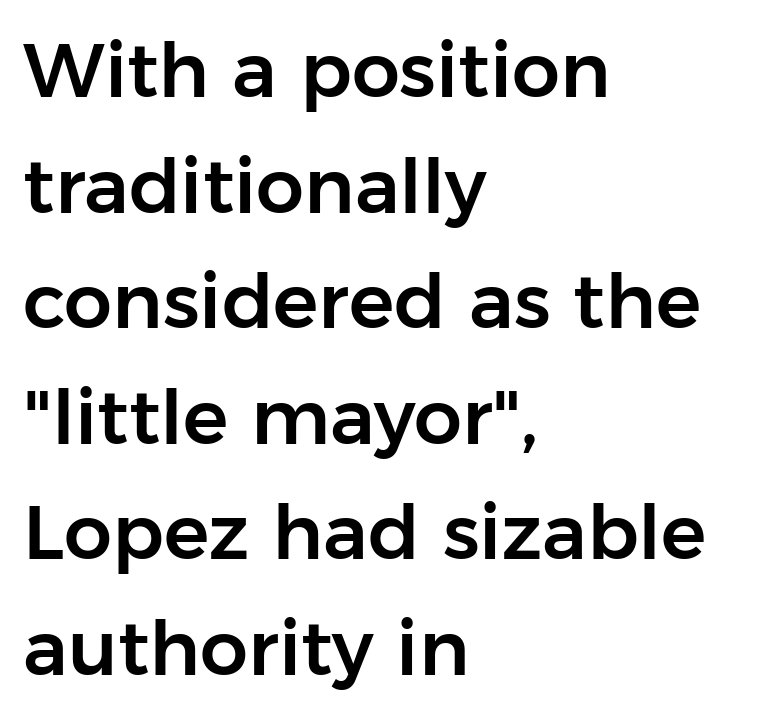
Q: Is the text italic (slanted)? A: No, it is upright.
Q: Is the typeface a serif or a sans-serif typeface? A: Sans-serif.
Q: Is the text underlined? A: No.
Q: How is the paragraph aligned? A: Left-aligned.
Q: Is the spacing between letters normal or unusually wide? A: Normal.
Q: Is the spacing between lines tight, normal or loose? A: Normal.
Q: Width (condensed, normal, or wide)? A: Normal.
Q: Stroke contrast? A: Low.
Q: x-height? A: Medium.
Q: Monospaced? A: No.
